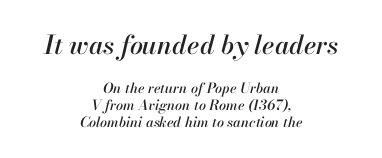
The image shows 26 px text type, italic (leaning right); set centered, line spacing 1.23x, normal letter spacing, not underlined; the first (top) block is 1.86x larger.
